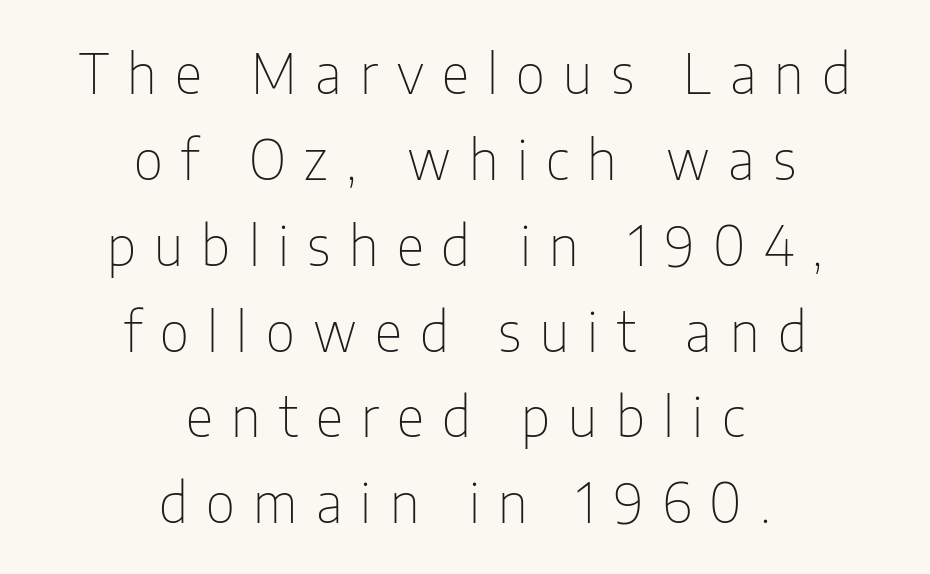
The image shows 54 px thin, condensed sans-serif type, upright; set centered, normal line spacing (1.59x), unusually wide letter spacing (+0.34 em), not underlined; low stroke contrast and a medium x-height.
